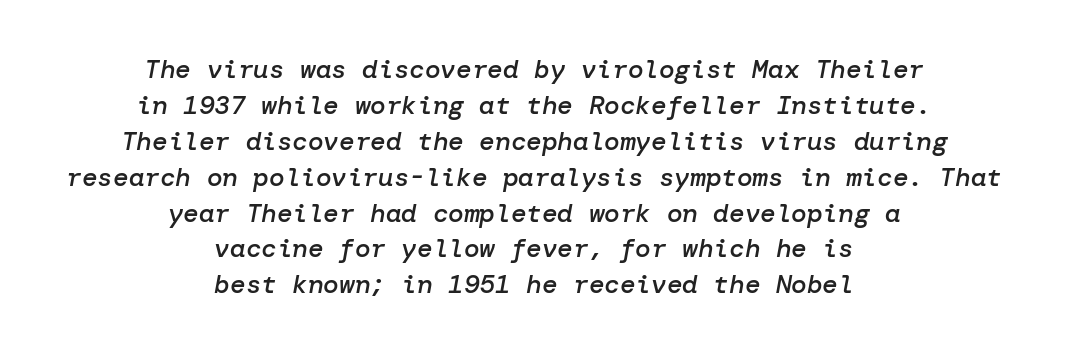
The image shows 26 px text type, italic (leaning right); set centered, normal line spacing (1.38x), normal letter spacing, not underlined.
